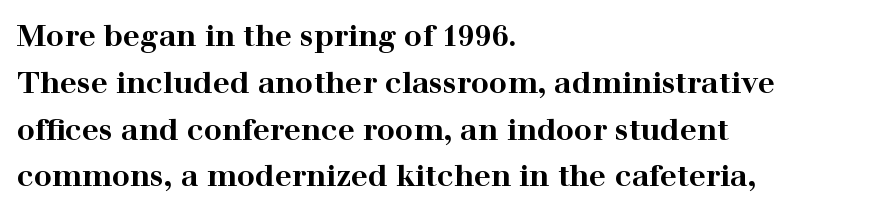
{"serif": "yes", "italic": "no", "bold": "yes", "weight": "bold", "width": "wide", "stroke_contrast": "high", "x_height": "medium", "monospaced": "no", "underline": "no", "align": "left", "line_spacing": "normal", "line_spacing_ratio": 1.56, "letter_spacing": "normal", "letter_spacing_em": 0.0, "glyph_px": 30}
